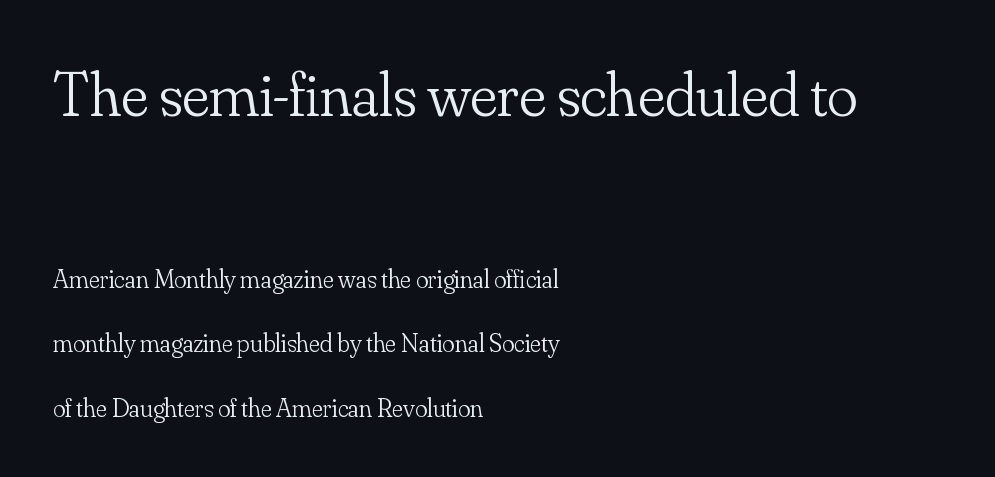
The initial chunk of copy outweighs the following chunk in type size. This is the regular roman posture of the typeface. There is no visible air inserted between adjacent glyphs. These lines stand farther apart than default settings would place them.
